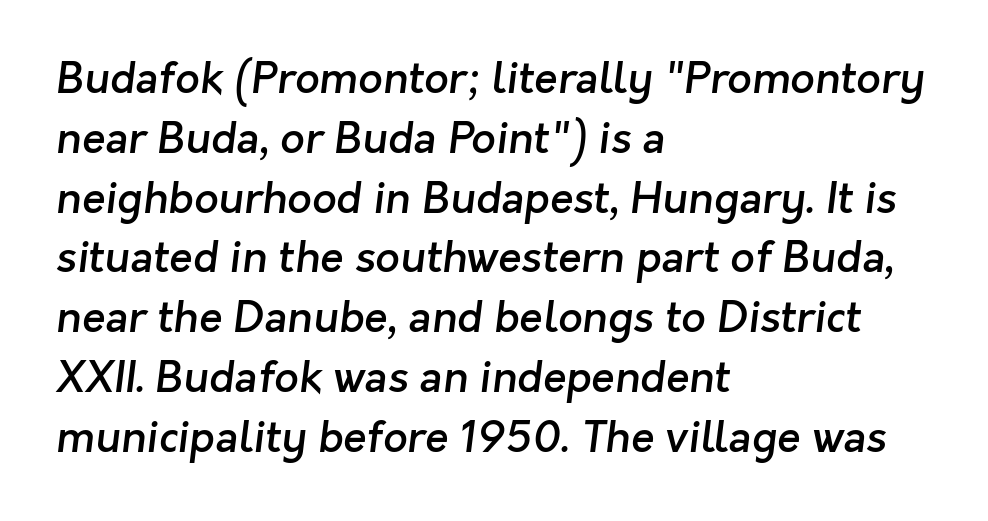
Letter spacing: default. Emphasis by weight is partial: semibold. You could not count columns in this text — the font is proportionally spaced. This rendering uses left alignment, leaving the right contour irregular.
